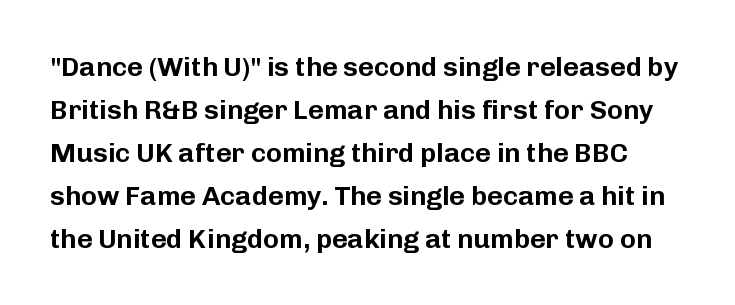
Each row of text sits above clean, open space. Every character sits straight up, as roman type does. Tracking value appears to be zero — textbook default spacing. Successive baselines arrive at the customary interval.
